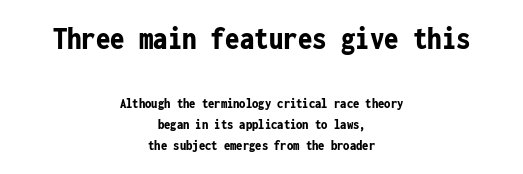
The image shows 32 px bold, condensed sans-serif type, upright, monospaced; set centered, normal line spacing (1.5x), normal letter spacing, not underlined; the first (top) block is 2.29x larger; low stroke contrast and a medium x-height.
